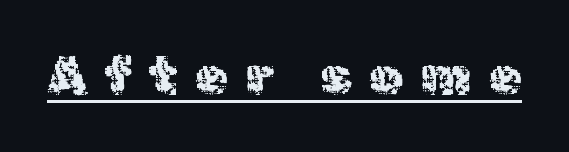
The image shows 53 px regular-weight sans-serif type, upright; set unusually wide letter spacing (+0.34 em), underlined; a medium x-height.
